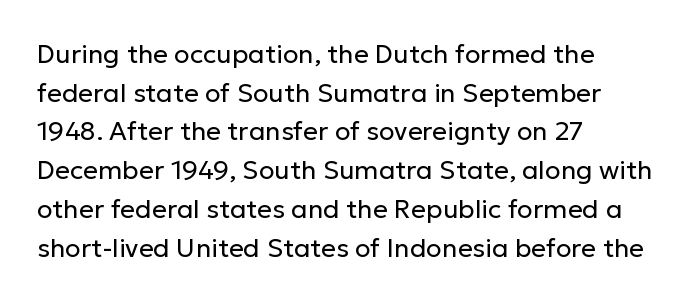
Q: Is the text bold? A: No.
Q: Is the text italic (slanted)? A: No, it is upright.
Q: Is the text underlined? A: No.
Q: How is the paragraph aligned? A: Left-aligned.
Q: Is the spacing between letters normal or unusually wide? A: Normal.
Q: Is the spacing between lines tight, normal or loose? A: Normal.
